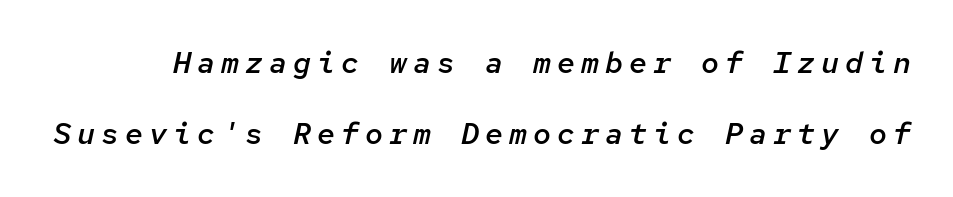
Notice the wide empty band between every row — that's loose leading. I'd describe the lettering as semibold — firm but not a full bold. The gap between lines stays unmarked. A typesetter would call this monospace, since all characters share one set width. Observe the lean: these are italic letterforms.
